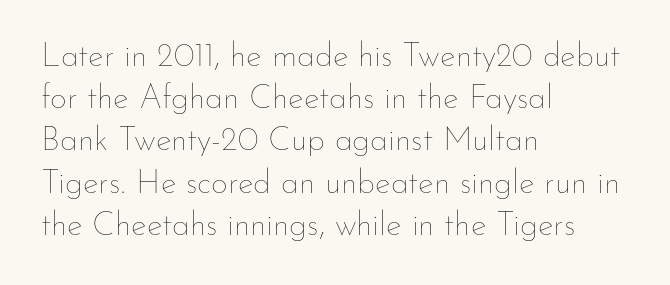
{"italic": "no", "bold": "no", "weight": "thin", "width": "normal", "stroke_contrast": "low", "x_height": "small", "monospaced": "no", "underline": "no", "align": "left", "line_spacing": "normal", "line_spacing_ratio": 1.28, "letter_spacing": "normal", "letter_spacing_em": 0.0, "glyph_px": 33}
